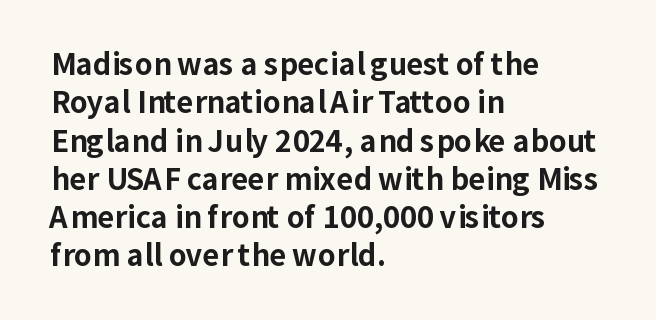
The image shows 29 px bold sans-serif type, upright; set left-aligned, normal line spacing (1.32x), normal letter spacing, not underlined; low stroke contrast and a medium x-height.
